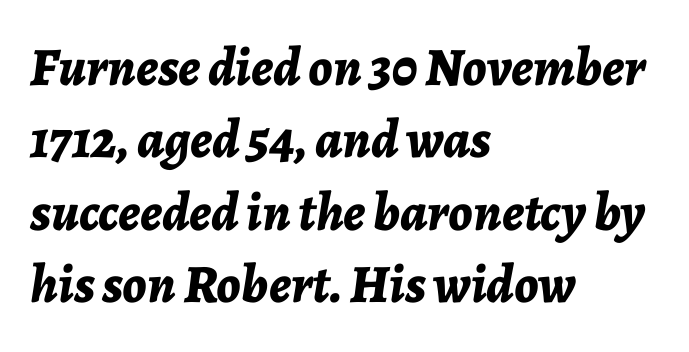
Q: Is the text bold? A: Yes.
Q: Is the text italic (slanted)? A: Yes, it leans right by about 7 degrees.
Q: Is the text underlined? A: No.
Q: How is the paragraph aligned? A: Left-aligned.
Q: Is the spacing between letters normal or unusually wide? A: Normal.
Q: Is the spacing between lines tight, normal or loose? A: Normal.
Q: Width (condensed, normal, or wide)? A: Normal.
Q: Stroke contrast? A: Low.
Q: x-height? A: Medium.
Q: Monospaced? A: No.
